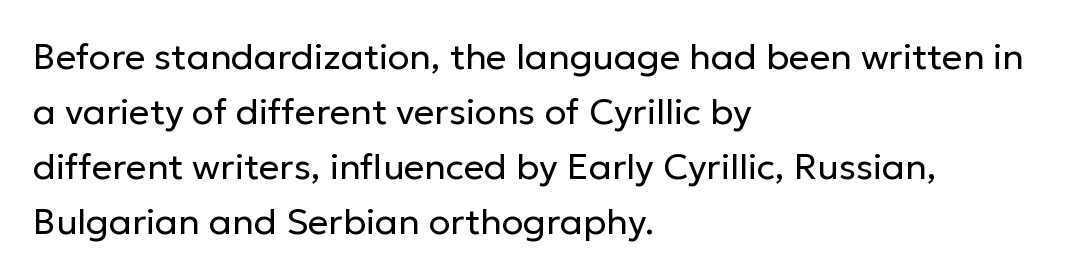
Q: Is the text bold? A: No.
Q: Is the text italic (slanted)? A: No, it is upright.
Q: Is the typeface a serif or a sans-serif typeface? A: Sans-serif.
Q: Is the text underlined? A: No.
Q: How is the paragraph aligned? A: Left-aligned.
Q: Is the spacing between letters normal or unusually wide? A: Normal.
Q: Is the spacing between lines tight, normal or loose? A: Normal.
Q: Width (condensed, normal, or wide)? A: Normal.
Q: Stroke contrast? A: Low.
Q: x-height? A: Medium.
Q: Monospaced? A: No.
